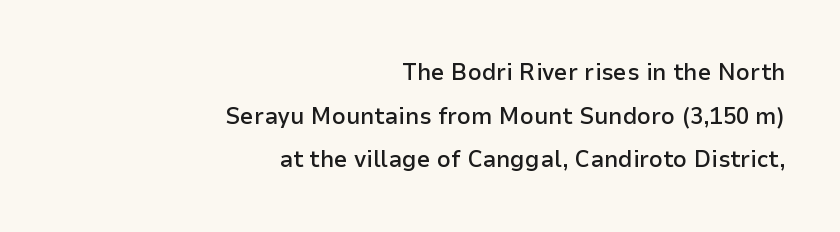
The image shows 24 px text type, upright; set right-aligned, line spacing 1.82x, normal letter spacing, not underlined.
